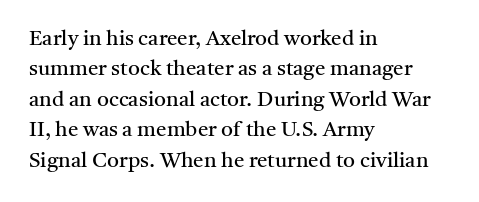
{"italic": "no", "bold": "no", "underline": "no", "align": "left", "line_spacing": "normal", "line_spacing_ratio": 1.45, "letter_spacing": "normal", "letter_spacing_em": 0.0, "glyph_px": 21}
